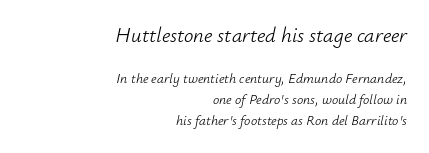
Q: Is the text bold? A: No.
Q: Is the text italic (slanted)? A: Yes, it leans right by about 12 degrees.
Q: Is the text underlined? A: No.
Q: How is the paragraph aligned? A: Right-aligned.
Q: Is the spacing between letters normal or unusually wide? A: Normal.
Q: Is the spacing between lines tight, normal or loose? A: Normal.
Q: Which block of text is set in a larger size, the first (top) or the second (bottom)? A: The first (top) one.
